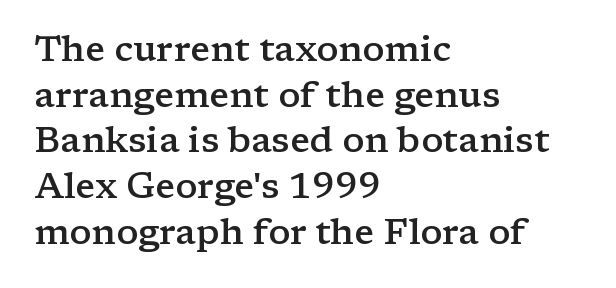
The type sits square on the baseline with zero lean. Each letter keeps its own natural width here, so spacing adapts to shape. What stands out about the letter spacing? Nothing — it is the standard amount. Letterform terminals end in serifs throughout the passage. Bare-footed words on every line.
